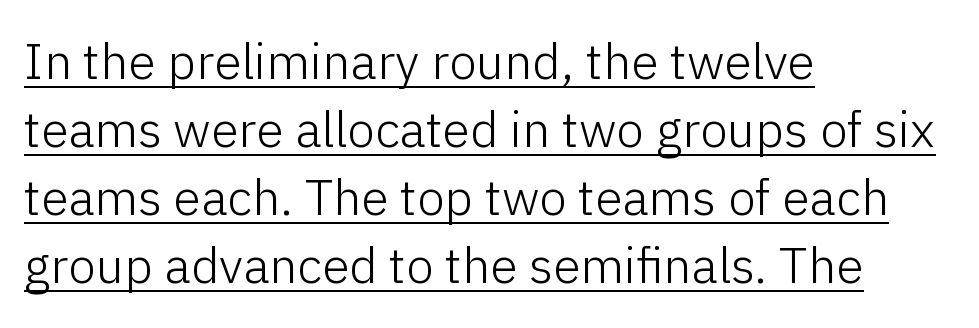
{"serif": "no", "italic": "no", "bold": "no", "weight": "light", "width": "normal", "stroke_contrast": "low", "x_height": "medium", "monospaced": "no", "underline": "yes", "align": "left", "line_spacing": "normal", "line_spacing_ratio": 1.36, "letter_spacing": "normal", "letter_spacing_em": 0.0, "glyph_px": 50}
